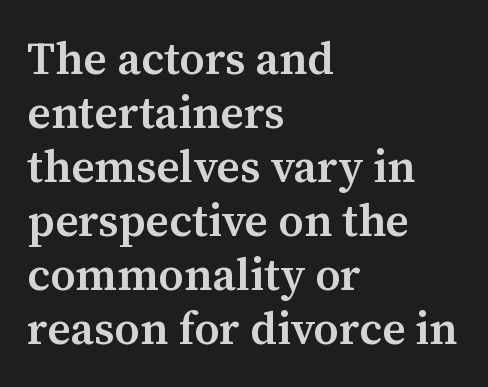
Do the letters lean? They stand straight. These lines are composed in type with serifs. You could not count columns in this text — the font is proportionally spaced. This rendering uses left alignment, leaving the right contour irregular. Words float on clear page, feet unadorned. Tracking value appears to be zero — textbook default spacing.
